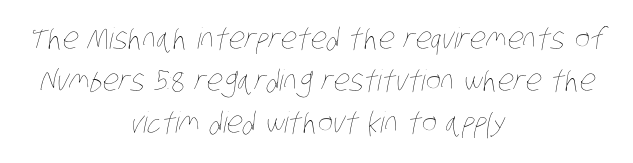
Q: Is the text bold? A: No.
Q: Is the text underlined? A: No.
Q: How is the paragraph aligned? A: Centered.
Q: Is the spacing between letters normal or unusually wide? A: Normal.
Q: Is the spacing between lines tight, normal or loose? A: Normal.
Q: Width (condensed, normal, or wide)? A: Condensed.
Q: Stroke contrast? A: Low.
Q: x-height? A: Large.
Q: Monospaced? A: No.
